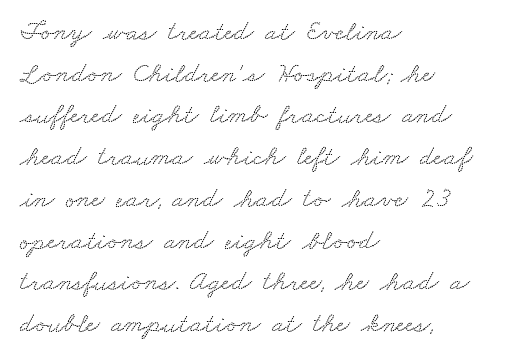
In CSS terms this would be text-align: left. The space beneath each line is pristine and unruled. If you measured baseline to baseline, you'd find a middling distance. The letters carry serifs — small finishing strokes at the ends of their stems. The letterforms sit shoulder to shoulder at normal distance.
